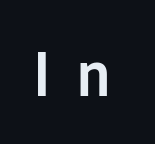
Q: Is the text italic (slanted)? A: No, it is upright.
Q: Is the typeface a serif or a sans-serif typeface? A: Sans-serif.
Q: Is the text underlined? A: No.
Q: Is the spacing between letters normal or unusually wide? A: Unusually wide.
Q: Width (condensed, normal, or wide)? A: Condensed.
Q: Stroke contrast? A: Low.
Q: x-height? A: Medium.
Q: Monospaced? A: No.
